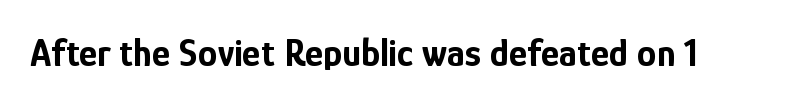
{"serif": "no", "italic": "no", "bold": "yes", "weight": "bold", "width": "condensed", "stroke_contrast": "low", "x_height": "medium", "monospaced": "no", "underline": "no", "letter_spacing": "normal", "letter_spacing_em": 0.0, "glyph_px": 39}
